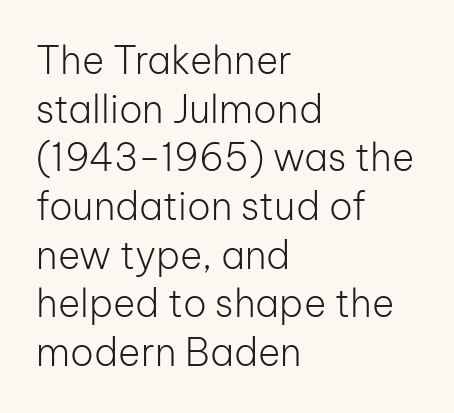
{"serif": "no", "italic": "no", "bold": "no", "weight": "light", "width": "normal", "stroke_contrast": "low", "x_height": "medium", "monospaced": "no", "underline": "no", "align": "left", "line_spacing": "normal", "line_spacing_ratio": 1.28, "letter_spacing": "normal", "letter_spacing_em": 0.0, "glyph_px": 38}
